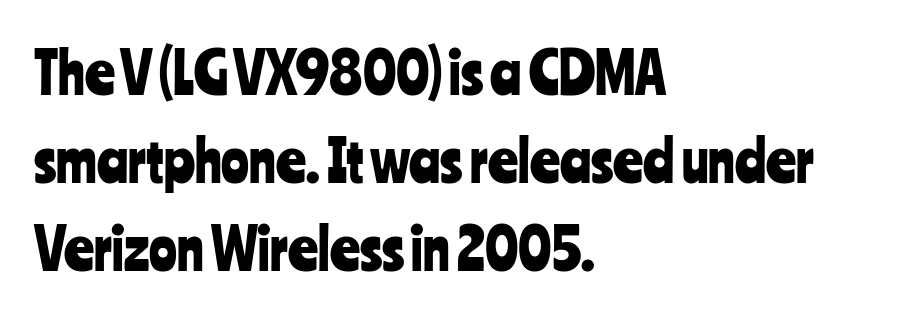
The rendering anchors every line to the left-hand side. Varying glyph widths throughout — classic text-font behaviour. In terms of letterspacing, this is plain default setting. Serif or sans? Sans — the stroke terminals are bare. Plain, unruled lines of type. Posture: upright roman.
